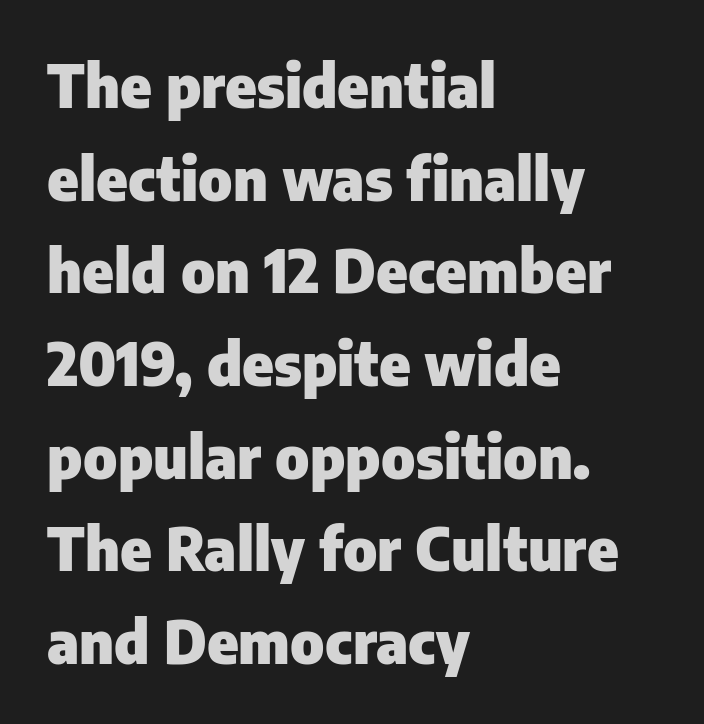
Successive baselines arrive at the customary interval. Grotesque or geometric, the face here clearly has no serifs. Character widths vary here, with narrow letters taking less room than wide ones. The gap between lines stays unmarked. How heavy is the stroke? Heavy — this is a bold. The lettering holds an erect, upright posture throughout.
